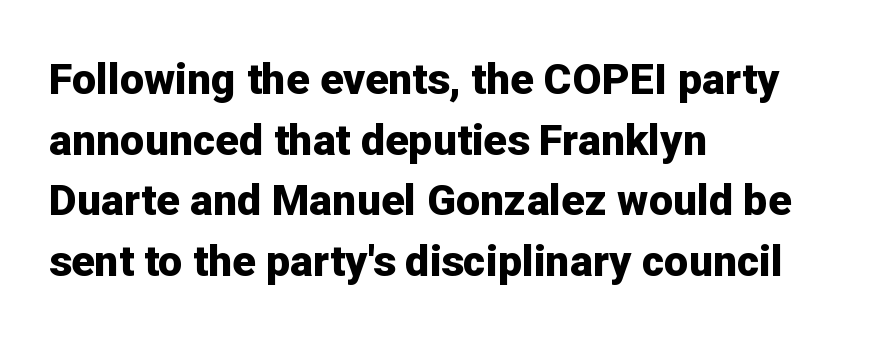
The image shows 43 px bold sans-serif type, upright; set left-aligned, normal line spacing (1.41x), normal letter spacing, not underlined; low stroke contrast and a medium x-height.
